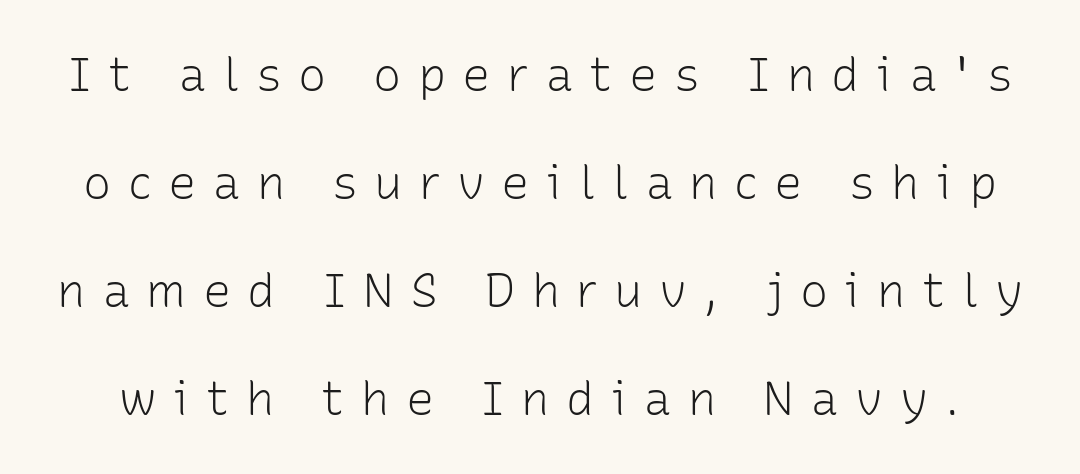
Q: Is the text bold? A: No.
Q: Is the text italic (slanted)? A: No, it is upright.
Q: Is the typeface a serif or a sans-serif typeface? A: Sans-serif.
Q: Is the text underlined? A: No.
Q: Is the spacing between letters normal or unusually wide? A: Unusually wide.
Q: Is the spacing between lines tight, normal or loose? A: Loose.
Q: Width (condensed, normal, or wide)? A: Normal.
Q: Stroke contrast? A: Low.
Q: x-height? A: Medium.
Q: Monospaced? A: No.
